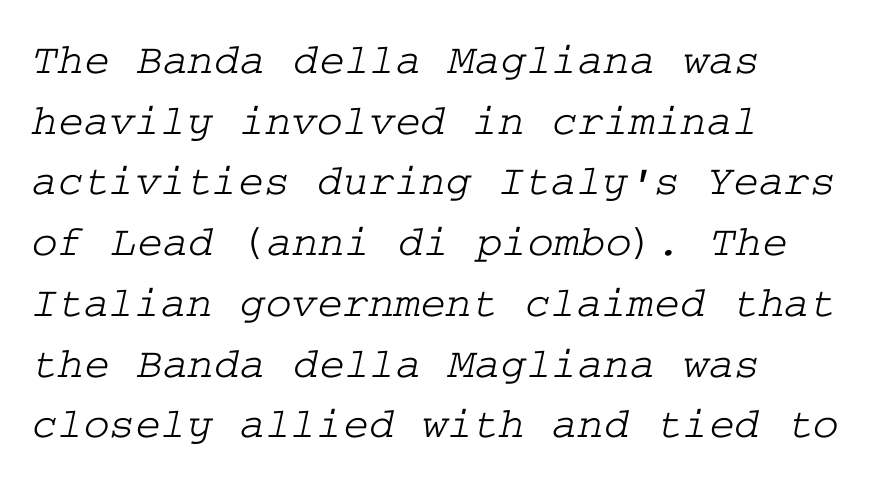
The image shows 44 px wide serif type; set left-aligned, normal line spacing (1.38x), normal letter spacing, not underlined; low stroke contrast and a medium x-height.
